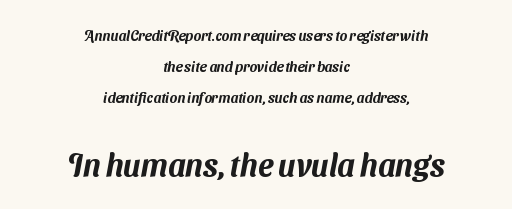
If you squint, the bottom block still reads clearly — it's the larger of the two. Both edges are ragged and mirror each other, which tells us the setting is centered. Descenders hang freely into open space. Loosely led — the rows are spread out. The type family on display is of the sans-serif kind.
